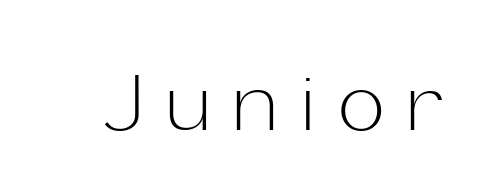
The image shows 77 px light sans-serif type, upright; set unusually wide letter spacing (+0.3 em), not underlined; low stroke contrast and a medium x-height.
